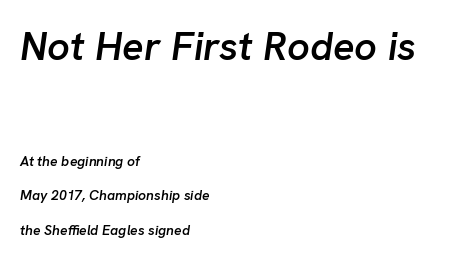
Q: Is the text bold? A: Semi-bold.
Q: Is the text italic (slanted)? A: Yes, it leans right by about 8 degrees.
Q: Is the text underlined? A: No.
Q: How is the paragraph aligned? A: Left-aligned.
Q: Is the spacing between letters normal or unusually wide? A: Normal.
Q: Is the spacing between lines tight, normal or loose? A: Loose.
Q: Which block of text is set in a larger size, the first (top) or the second (bottom)? A: The first (top) one.
Q: Width (condensed, normal, or wide)? A: Normal.
Q: Stroke contrast? A: Low.
Q: x-height? A: Medium.
Q: Monospaced? A: No.
